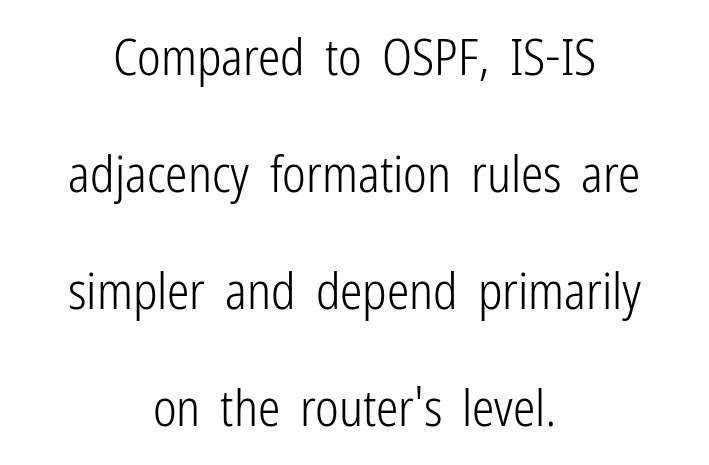
Q: Is the text bold? A: No.
Q: Is the text italic (slanted)? A: No, it is upright.
Q: Is the typeface a serif or a sans-serif typeface? A: Sans-serif.
Q: Is the text underlined? A: No.
Q: How is the paragraph aligned? A: Centered.
Q: Is the spacing between letters normal or unusually wide? A: Normal.
Q: Is the spacing between lines tight, normal or loose? A: Loose.
Q: Width (condensed, normal, or wide)? A: Condensed.
Q: Stroke contrast? A: Low.
Q: x-height? A: Medium.
Q: Monospaced? A: No.
